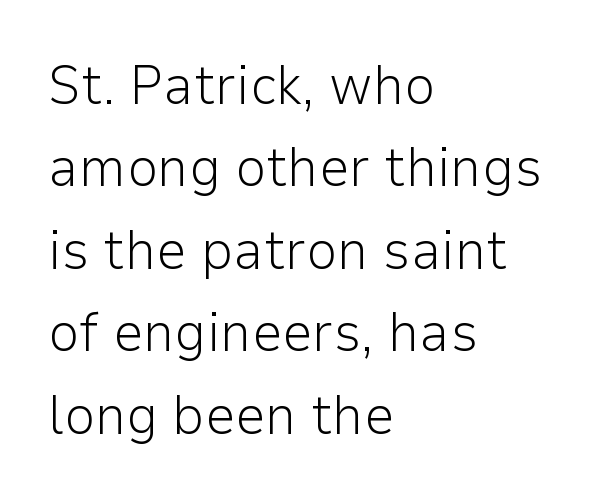
Q: Is the text bold? A: No.
Q: Is the text italic (slanted)? A: No, it is upright.
Q: Is the typeface a serif or a sans-serif typeface? A: Sans-serif.
Q: Is the text underlined? A: No.
Q: How is the paragraph aligned? A: Left-aligned.
Q: Is the spacing between letters normal or unusually wide? A: Normal.
Q: Is the spacing between lines tight, normal or loose? A: Normal.
Q: Width (condensed, normal, or wide)? A: Normal.
Q: Stroke contrast? A: Low.
Q: x-height? A: Medium.
Q: Monospaced? A: No.
